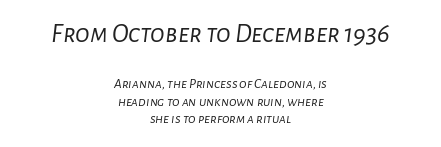
Q: Is the text bold? A: No.
Q: Is the text italic (slanted)? A: Yes, it leans right by about 7 degrees.
Q: Is the text underlined? A: No.
Q: How is the paragraph aligned? A: Centered.
Q: Is the spacing between letters normal or unusually wide? A: Normal.
Q: Is the spacing between lines tight, normal or loose? A: Normal.
Q: Which block of text is set in a larger size, the first (top) or the second (bottom)? A: The first (top) one.
